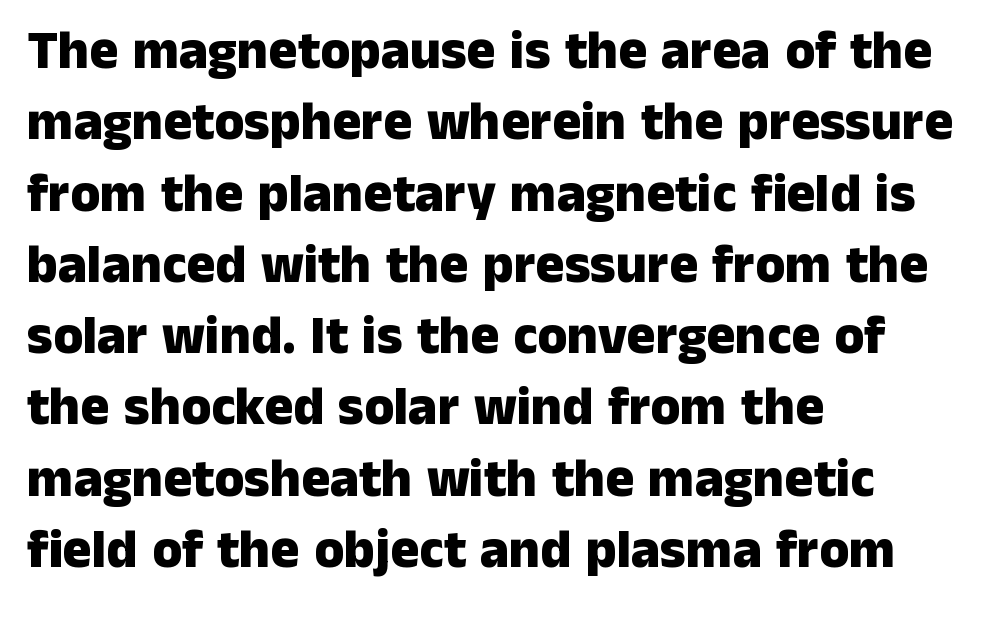
The image shows 54 px heavy sans-serif type, upright; set left-aligned, normal line spacing (1.32x), normal letter spacing, not underlined; low stroke contrast and a medium x-height.
